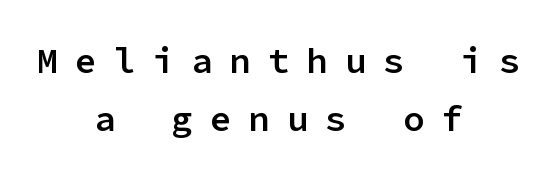
Visually the block forms a symmetrical silhouette, jagged on both flanks. Slightly chunky letters — semibold, I'd say, not full bold. The face used here is rendered with a markedly widened letterfit. Is this a fixed-width face? Yes — each glyph sits in an identical cell.
